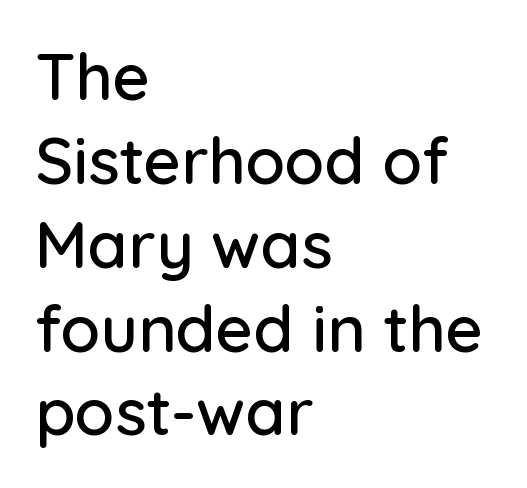
Vertical spacing — default. The letters sit at their default tracking, neither squeezed nor spread. The zone under the glyphs is completely vacant. Does the lettering tilt? It doesn't — this is upright. A sans-serif font was chosen for this passage.
